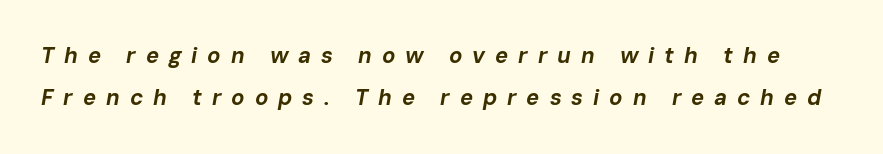
The image shows 22 px bold type, italic (leaning right); set loose line spacing (1.91x), unusually wide letter spacing (+0.45 em), not underlined.
